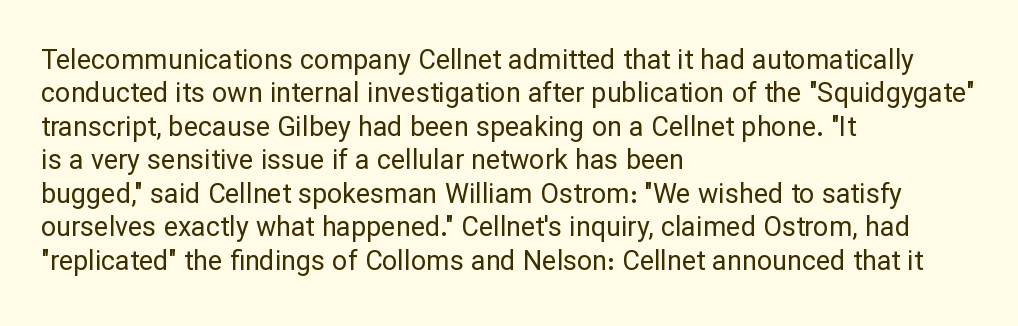
Q: Is the text bold? A: No.
Q: Is the text italic (slanted)? A: No, it is upright.
Q: Is the text underlined? A: No.
Q: How is the paragraph aligned? A: Left-aligned.
Q: Is the spacing between letters normal or unusually wide? A: Normal.
